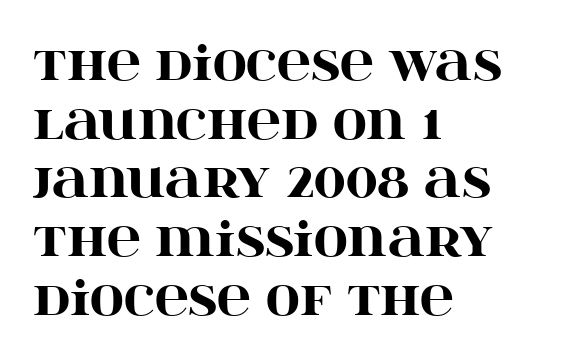
The passage shown is not underscored anywhere. Regular leading. A typesetter would call this zero additional tracking. The passage shown is typeset with a serif family.
